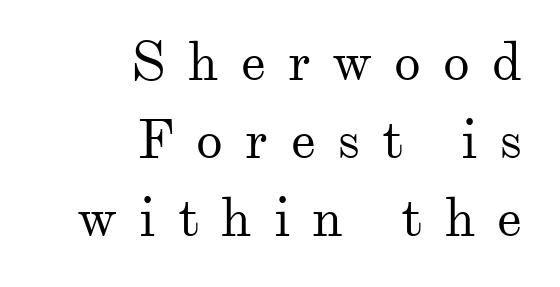
The image shows 54 px regular-weight serif type, upright; set right-aligned, normal line spacing (1.44x), unusually wide letter spacing (+0.41 em), not underlined; medium stroke contrast and a small x-height.
